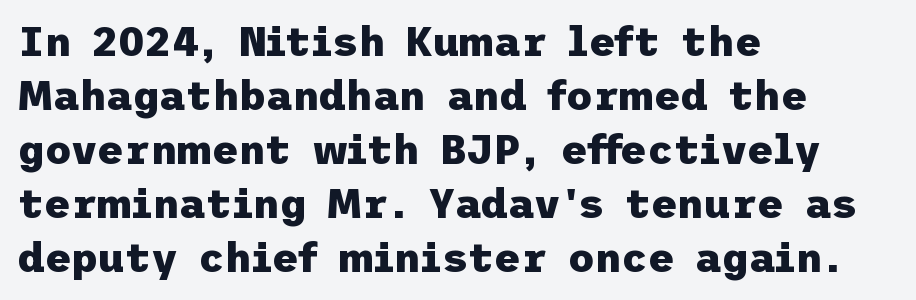
The image shows 41 px heavy sans-serif type, upright; set left-aligned, normal line spacing (1.32x), normal letter spacing, not underlined; low stroke contrast and a medium x-height.
